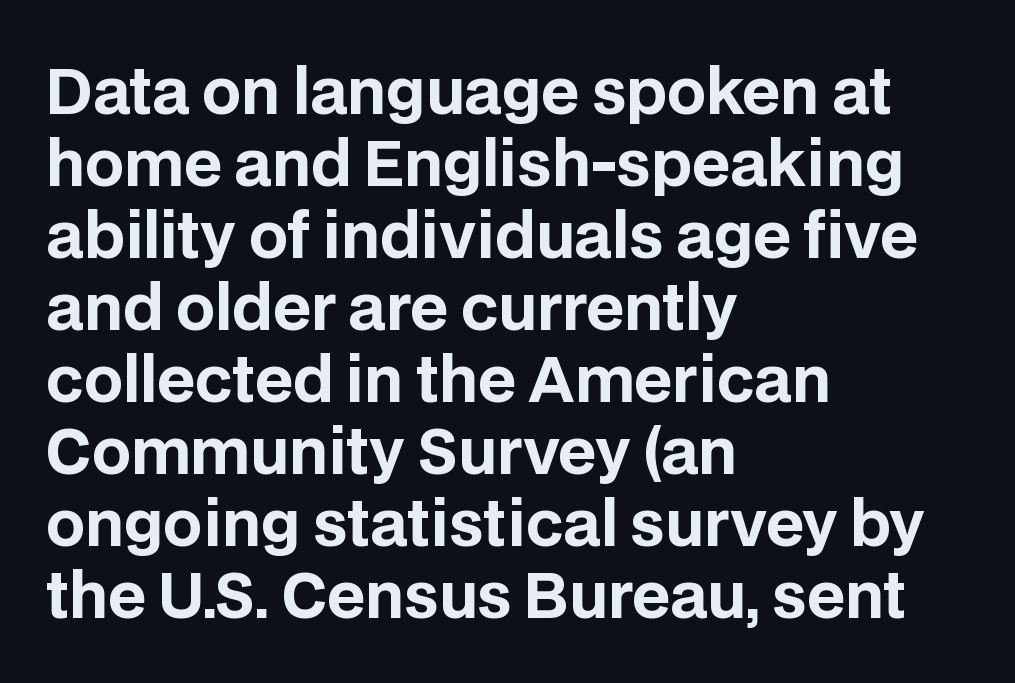
The type is set solid horizontally, with unmodified tracking. Emphasis by weight is at full strength: bold. Note the varied advance widths — an 'i' is clearly narrower than an 'm'. The space beneath each line is pristine and unruled. Posture: straight, roman, zero tilt. You can tell from the bare stems that sans-serif type was used.
